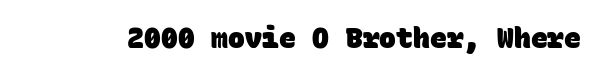
The characters display no serif detailing; their extremities are plain. The gaps between neighbouring characters are ordinary and unremarkable. The passage shown is not underscored anywhere. I'd describe the lettering as bold — thick and assertive. The face used here is monospaced, like something from a code editor.
